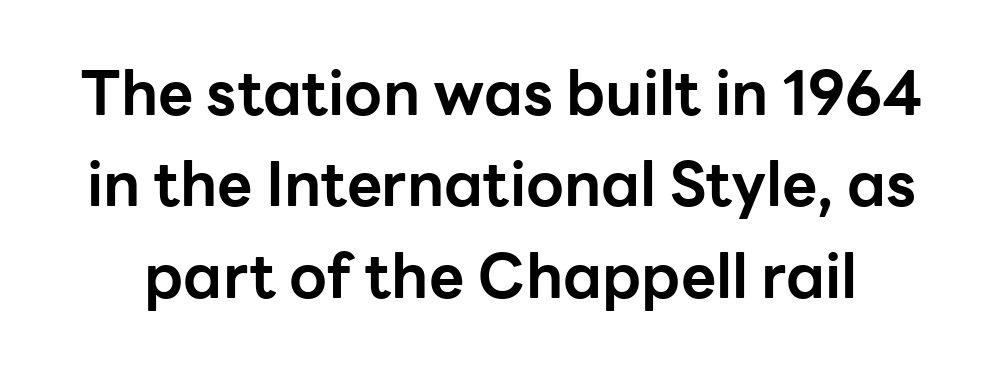
The image shows 61 px bold sans-serif type, upright; set normal line spacing (1.5x), normal letter spacing, not underlined; low stroke contrast and a medium x-height.
